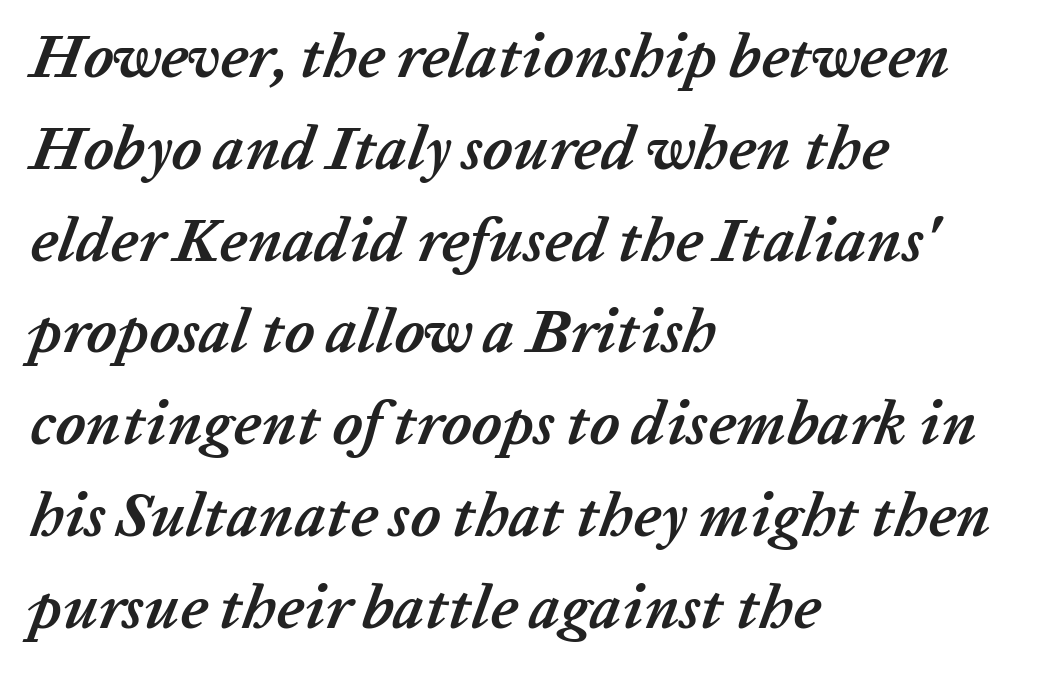
{"italic": "yes", "lean": "right", "slant_degrees": 20, "bold": "yes", "weight": "semibold", "width": "normal", "stroke_contrast": "low", "x_height": "medium", "monospaced": "no", "underline": "no", "align": "left", "line_spacing": "normal", "line_spacing_ratio": 1.48, "letter_spacing": "normal", "letter_spacing_em": 0.0, "glyph_px": 62}
